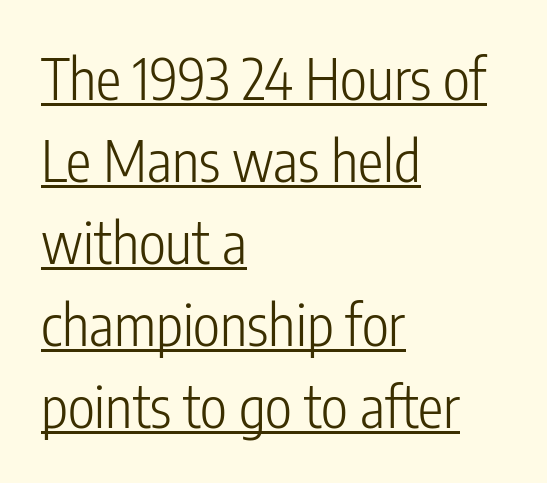
The image shows 57 px light, condensed sans-serif type, upright; set left-aligned, normal line spacing (1.44x), normal letter spacing, underlined; low stroke contrast and a medium x-height.
